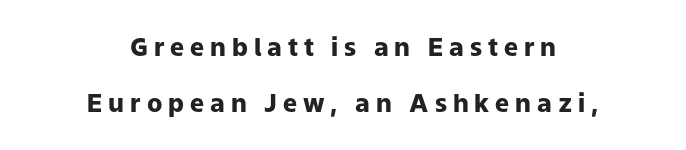
The image shows 25 px bold type, upright; set centered, loose line spacing (2.23x), unusually wide letter spacing (+0.24 em), not underlined.
